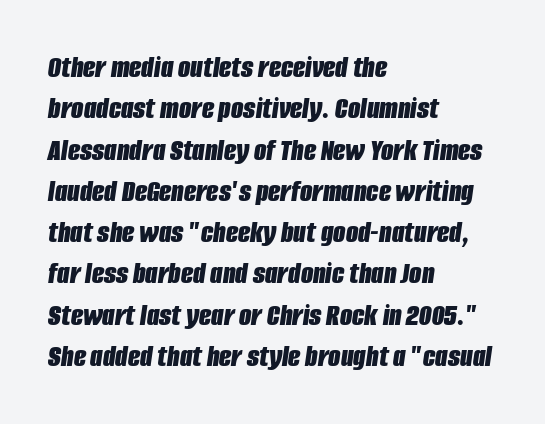
Q: Is the text bold? A: Yes.
Q: Is the text italic (slanted)? A: Yes, it leans right by about 8 degrees.
Q: Is the text underlined? A: No.
Q: How is the paragraph aligned? A: Left-aligned.
Q: Is the spacing between letters normal or unusually wide? A: Normal.
Q: Is the spacing between lines tight, normal or loose? A: Normal.
Q: Width (condensed, normal, or wide)? A: Condensed.
Q: Stroke contrast? A: Low.
Q: x-height? A: Large.
Q: Monospaced? A: No.
